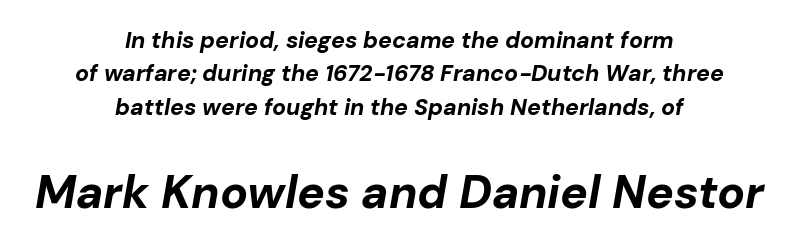
{"italic": "yes", "lean": "right", "slant_degrees": 10, "bold": "yes", "weight": "bold", "width": "normal", "stroke_contrast": "low", "x_height": "medium", "monospaced": "no", "underline": "no", "align": "center", "line_spacing": "normal", "line_spacing_ratio": 1.45, "letter_spacing": "normal", "letter_spacing_em": 0.0, "larger_block": "second", "size_ratio": 2.0, "glyph_px": 46}
